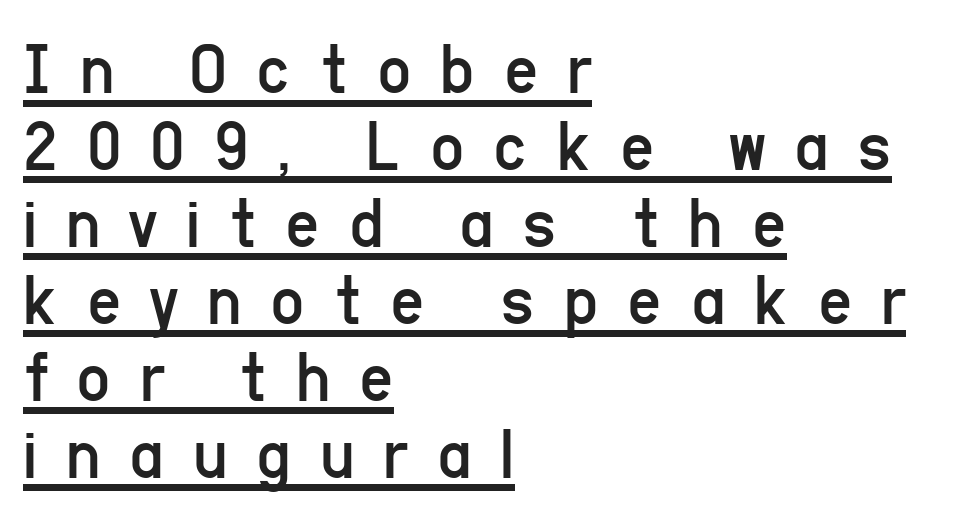
{"serif": "no", "italic": "no", "bold": "no", "weight": "regular", "width": "condensed", "stroke_contrast": "low", "x_height": "medium", "monospaced": "no", "underline": "yes", "align": "left", "line_spacing": "tight", "line_spacing_ratio": 1.04, "letter_spacing": "wide", "letter_spacing_em": 0.39, "glyph_px": 74}
